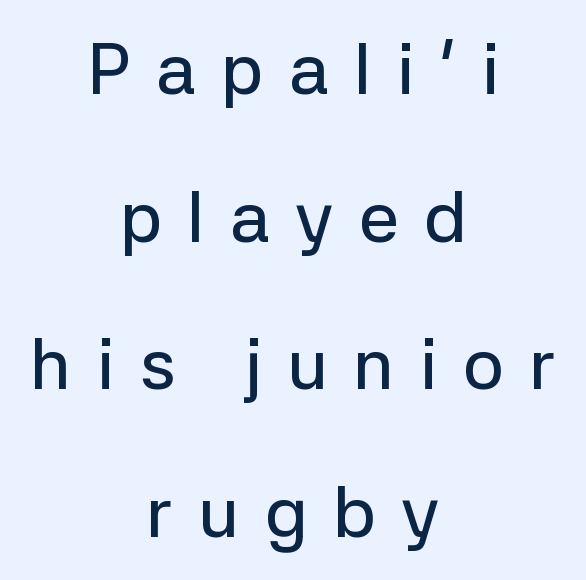
The image shows 72 px sans-serif type, upright; set centered, loose line spacing (2.05x), unusually wide letter spacing (+0.35 em), not underlined; low stroke contrast and a medium x-height.
